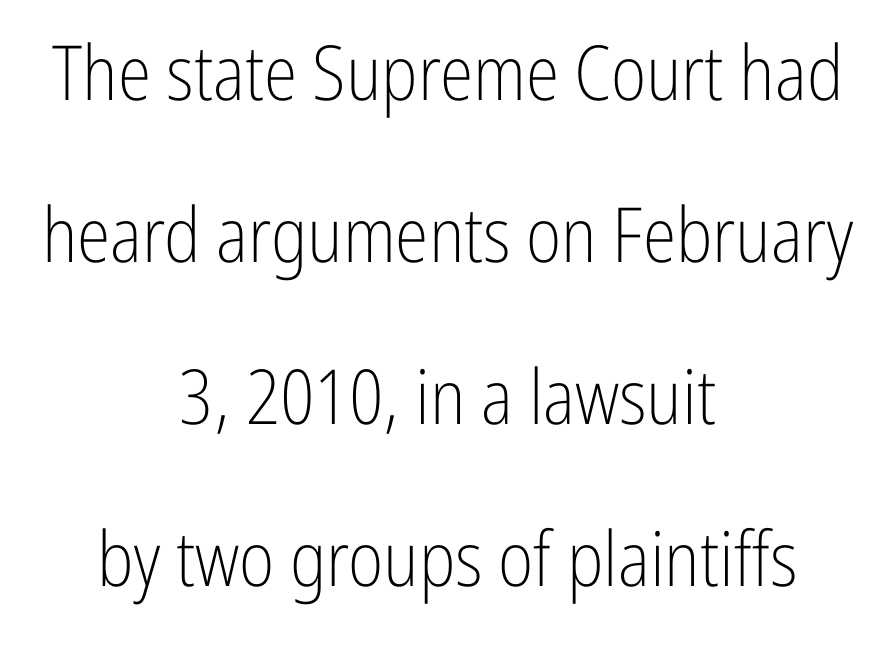
Q: Is the text bold? A: No.
Q: Is the text italic (slanted)? A: No, it is upright.
Q: Is the typeface a serif or a sans-serif typeface? A: Sans-serif.
Q: Is the text underlined? A: No.
Q: How is the paragraph aligned? A: Centered.
Q: Is the spacing between letters normal or unusually wide? A: Normal.
Q: Is the spacing between lines tight, normal or loose? A: Loose.
Q: Width (condensed, normal, or wide)? A: Condensed.
Q: Stroke contrast? A: Low.
Q: x-height? A: Medium.
Q: Monospaced? A: No.
